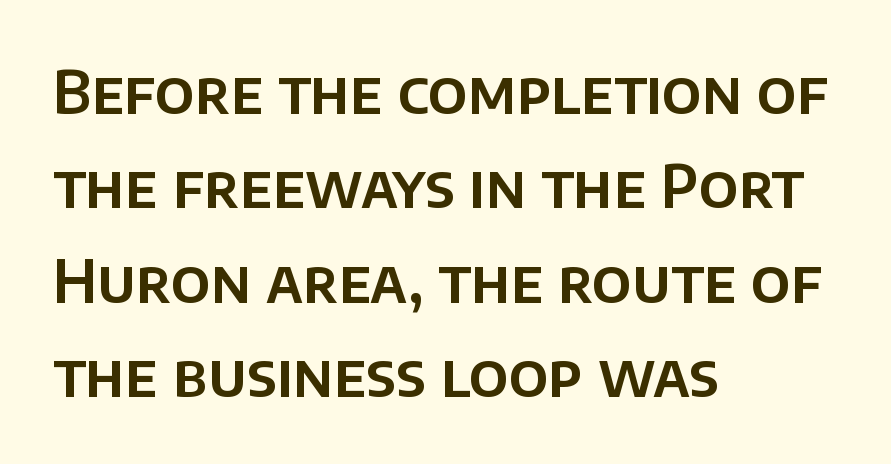
{"serif": "no", "italic": "no", "width": "normal", "stroke_contrast": "low", "x_height": "large", "monospaced": "no", "underline": "no", "align": "left", "line_spacing": "normal", "line_spacing_ratio": 1.6, "letter_spacing": "normal", "letter_spacing_em": 0.0, "glyph_px": 59}
